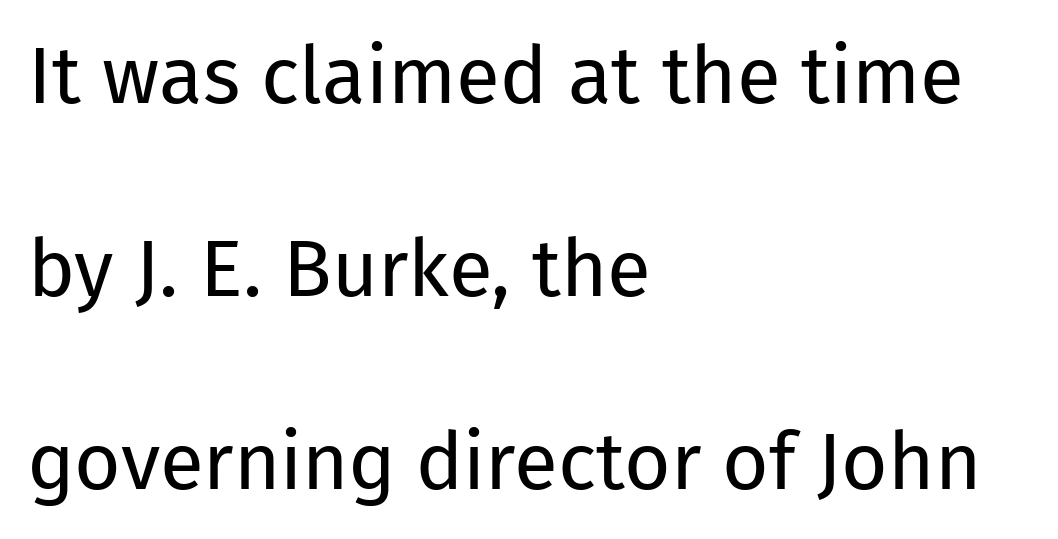
The image shows 80 px regular-weight sans-serif type, upright; set left-aligned, loose line spacing (2.41x), normal letter spacing, not underlined; low stroke contrast and a medium x-height.
